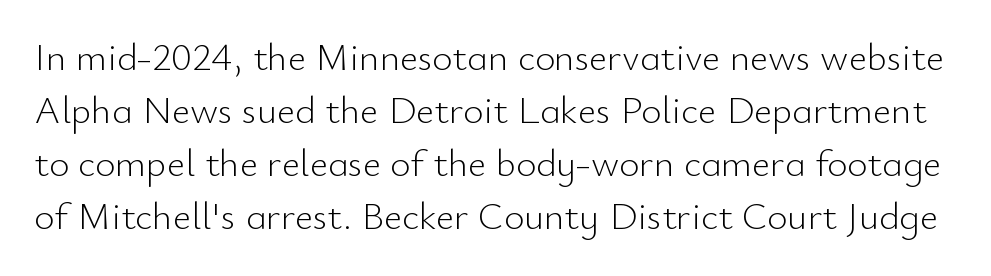
{"serif": "no", "italic": "no", "bold": "no", "weight": "light", "width": "normal", "stroke_contrast": "low", "x_height": "small", "monospaced": "no", "underline": "no", "line_spacing": "normal", "line_spacing_ratio": 1.36, "letter_spacing": "normal", "letter_spacing_em": 0.0, "glyph_px": 39}
